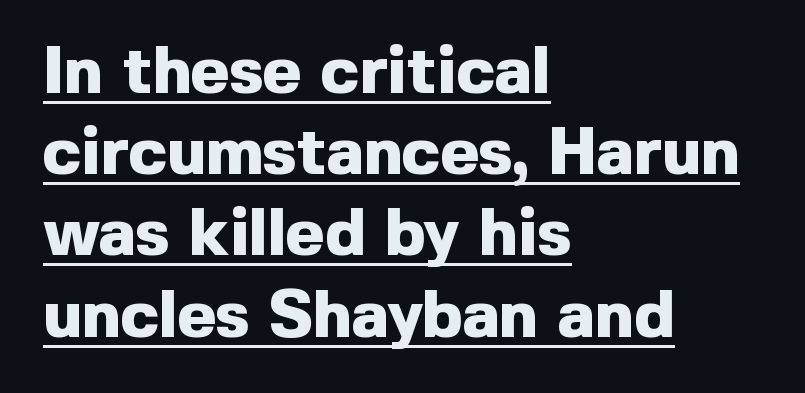
{"serif": "no", "italic": "no", "bold": "yes", "weight": "heavy", "width": "normal", "x_height": "medium", "monospaced": "no", "underline": "yes", "align": "left", "line_spacing_ratio": 1.23, "letter_spacing": "normal", "letter_spacing_em": 0.0, "glyph_px": 66}
